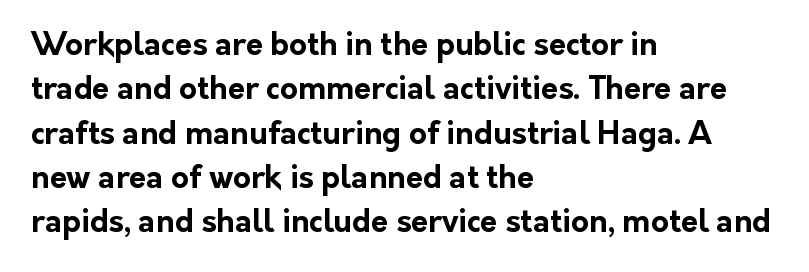
What's the leading like? Ordinary, nothing unusual. These lines were composed using upright roman letters. Nope, no serifs anywhere on these letters. Where is the straight margin? On the left. The rendering uses a bold face; every stroke is thick and dark. Character widths vary here, with narrow letters taking less room than wide ones.
